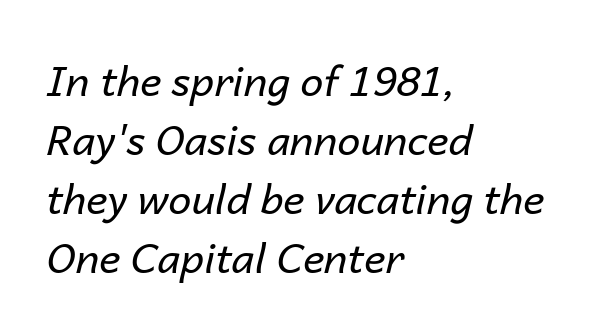
The image shows 41 px regular-weight type, italic (leaning right); set left-aligned, normal line spacing (1.44x), normal letter spacing, not underlined; low stroke contrast and a medium x-height.
